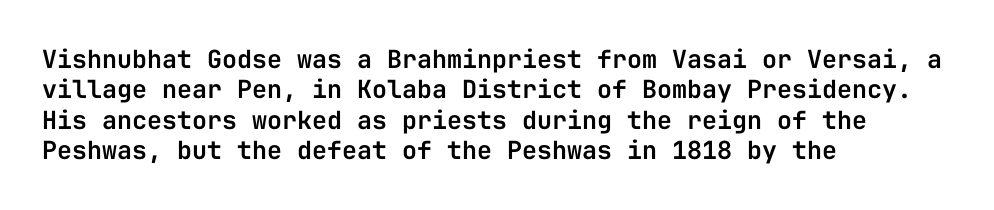
The typography opts for an upright posture over an oblique one. The letterforms sit shoulder to shoulder at normal distance. Compared with a centered layout, this one pins lines to the left instead. Descenders are the only things crossing below the line.
